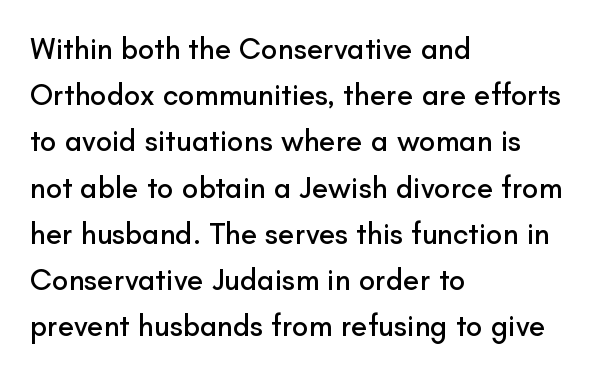
Proportional: the letters do not fall into vertical columns. Letters rest on an invisible, unmarked baseline. Posture: vertical. A student would call this left alignment; a typographer would say flush left, rag right. Observe the absence of serifs on each vertical stroke in this sample.
